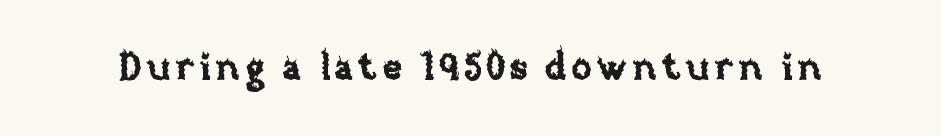
If you drew a line through each stem, it would be perfectly vertical. Unmarked baselines from the first word to the last. You could not count columns in this text — the font is proportionally spaced.
